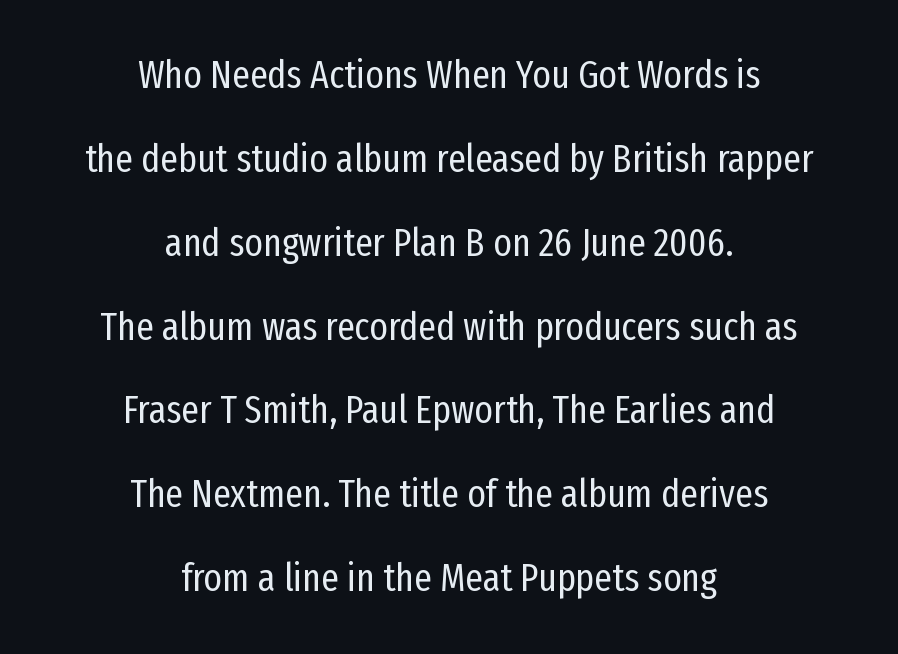
The typography opts for an upright posture over an oblique one. Glance below the letters and you will spot only blank space. Does the leading feel generous? Absolutely, it's lavish. The paragraph has two soft edges and a firm central axis.
